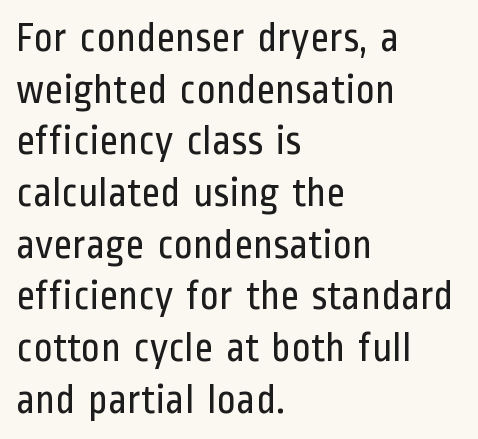
Weight: in the light-to-regular range. Line spacing here is normal. The font family rendered here belongs to the sans-serif group. If you drew a line through each stem, it would be perfectly vertical. Characters follow at the spacing the type designer built in.
